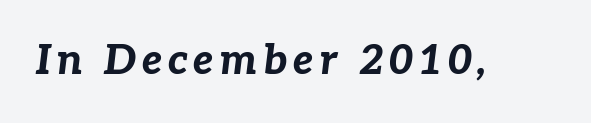
Q: Is the text bold? A: Yes.
Q: Is the text italic (slanted)? A: Yes, it leans right by about 7 degrees.
Q: Is the text underlined? A: No.
Q: Width (condensed, normal, or wide)? A: Normal.
Q: Stroke contrast? A: Low.
Q: x-height? A: Medium.
Q: Monospaced? A: No.
